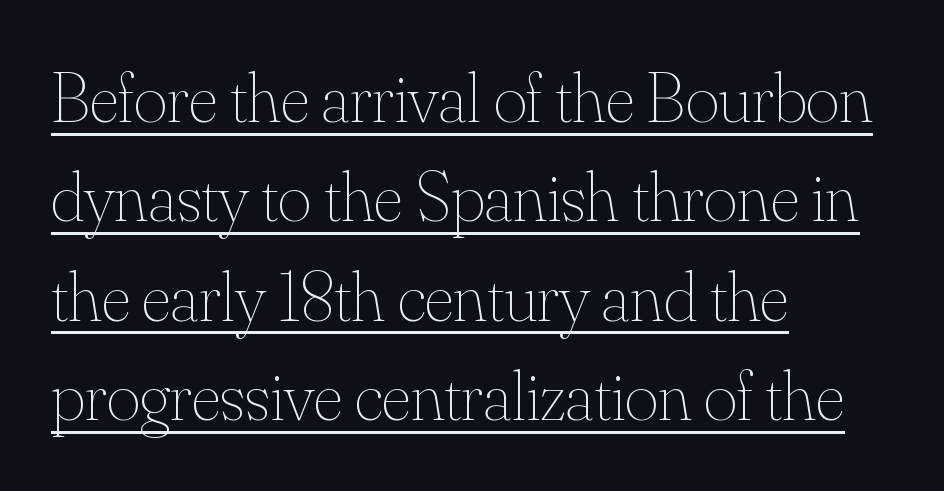
{"italic": "no", "bold": "no", "weight": "thin", "width": "normal", "stroke_contrast": "medium", "x_height": "small", "monospaced": "no", "underline": "yes", "align": "left", "line_spacing": "normal", "line_spacing_ratio": 1.38, "letter_spacing": "normal", "letter_spacing_em": 0.0, "glyph_px": 72}
